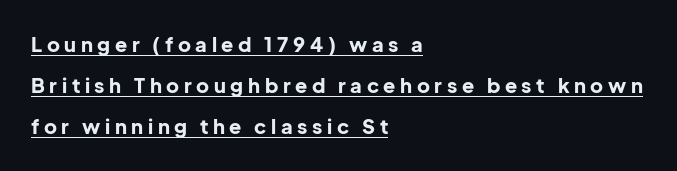
{"italic": "no", "bold": "yes", "underline": "yes", "align": "left", "line_spacing": "loose", "line_spacing_ratio": 2.06, "letter_spacing": "wide", "letter_spacing_em": 0.23, "glyph_px": 20}
